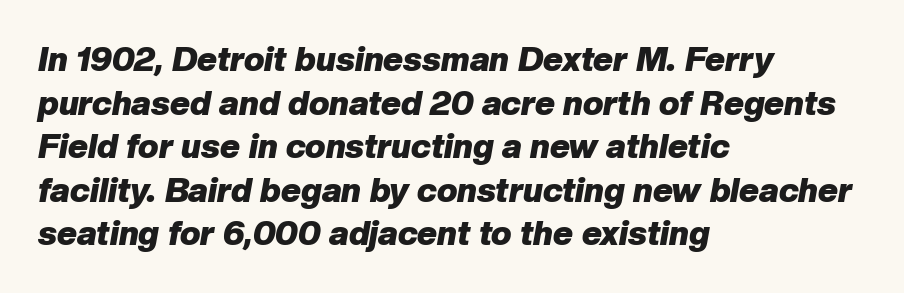
Q: Is the text bold? A: Yes.
Q: Is the text italic (slanted)? A: Yes, it leans right by about 10 degrees.
Q: Is the text underlined? A: No.
Q: How is the paragraph aligned? A: Left-aligned.
Q: Is the spacing between letters normal or unusually wide? A: Normal.
Q: Is the spacing between lines tight, normal or loose? A: Normal.
Q: Width (condensed, normal, or wide)? A: Normal.
Q: Stroke contrast? A: Low.
Q: x-height? A: Medium.
Q: Monospaced? A: No.
